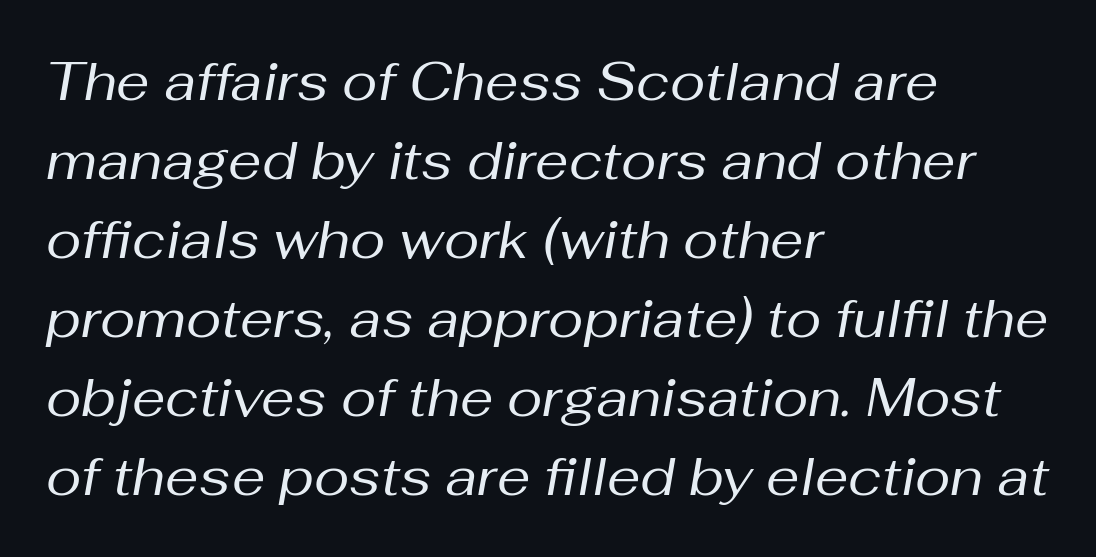
Q: Is the text bold? A: No.
Q: Is the text italic (slanted)? A: Yes, it leans right by about 10 degrees.
Q: Is the text underlined? A: No.
Q: How is the paragraph aligned? A: Left-aligned.
Q: Is the spacing between letters normal or unusually wide? A: Normal.
Q: Is the spacing between lines tight, normal or loose? A: Normal.
Q: Width (condensed, normal, or wide)? A: Normal.
Q: Stroke contrast? A: Medium.
Q: x-height? A: Medium.
Q: Monospaced? A: No.
